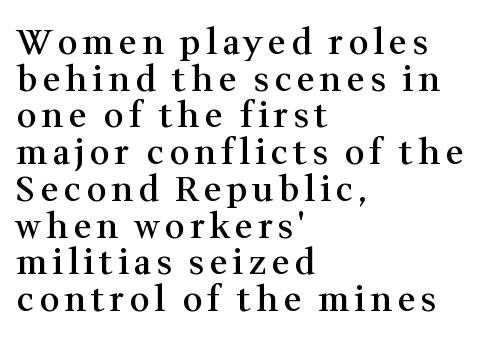
Q: Is the text bold? A: Semi-bold.
Q: Is the text italic (slanted)? A: No, it is upright.
Q: Is the typeface a serif or a sans-serif typeface? A: Serif.
Q: Is the text underlined? A: No.
Q: How is the paragraph aligned? A: Left-aligned.
Q: Is the spacing between lines tight, normal or loose? A: Tight.
Q: Width (condensed, normal, or wide)? A: Normal.
Q: Stroke contrast? A: Medium.
Q: x-height? A: Medium.
Q: Monospaced? A: No.
